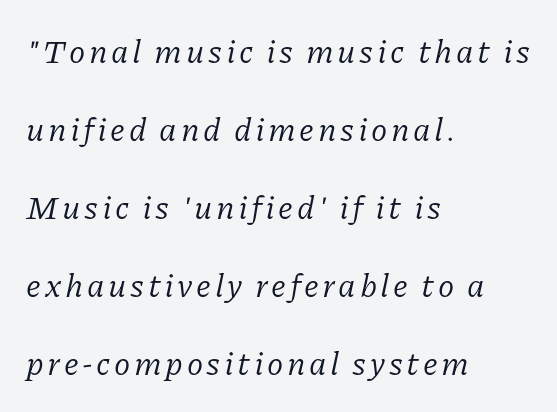
The image shows 33 px regular-weight serif type, italic (leaning right); set left-aligned, loose line spacing (2.36x), not underlined; low stroke contrast and a medium x-height.
